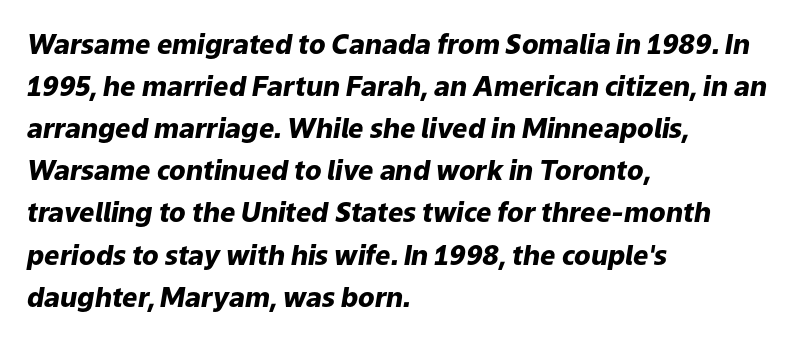
The image shows 27 px bold type, italic (leaning right); set left-aligned, normal line spacing (1.56x), normal letter spacing, not underlined.
